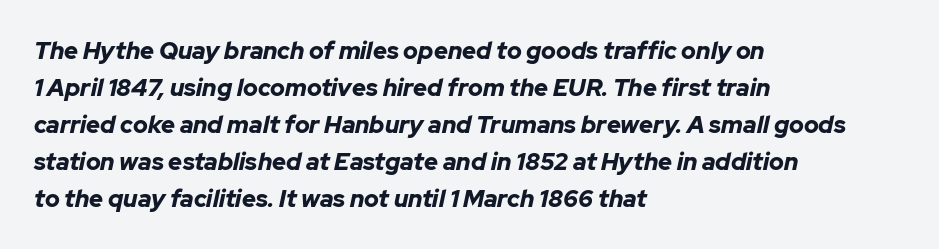
The whole block is typeset with a tilt. Quick note: interline space is typical. This sample is left-justified, so line endings fall wherever the words run out. Typesetter's note: full bold, strokes at maximum text heaviness. The passage shown has conventional tracking throughout.
